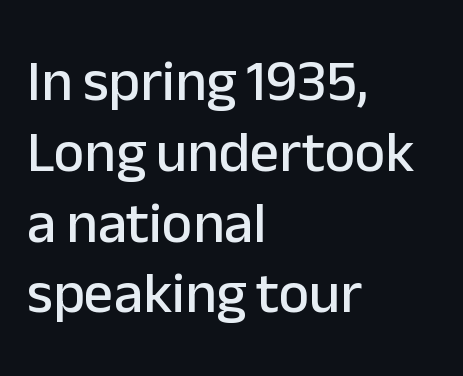
Q: Is the text italic (slanted)? A: No, it is upright.
Q: Is the typeface a serif or a sans-serif typeface? A: Sans-serif.
Q: Is the text underlined? A: No.
Q: How is the paragraph aligned? A: Left-aligned.
Q: Is the spacing between letters normal or unusually wide? A: Normal.
Q: Width (condensed, normal, or wide)? A: Normal.
Q: Stroke contrast? A: Low.
Q: x-height? A: Medium.
Q: Monospaced? A: No.
